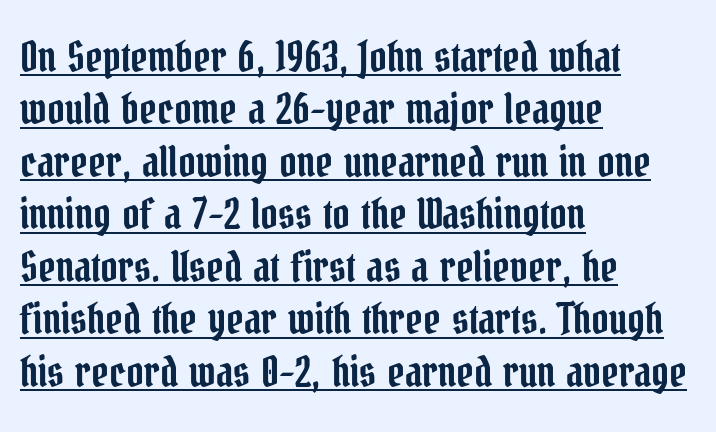
{"serif": "yes", "italic": "no", "width": "condensed", "stroke_contrast": "low", "x_height": "medium", "monospaced": "no", "underline": "yes", "align": "left", "line_spacing": "normal", "line_spacing_ratio": 1.25, "letter_spacing": "normal", "letter_spacing_em": 0.0, "glyph_px": 42}
